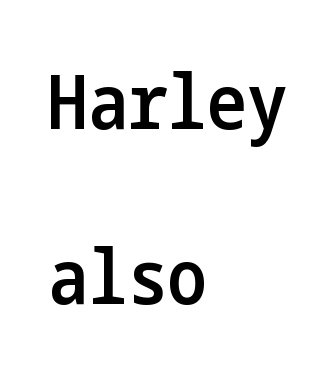
Line spacing here is loose. The gap between lines stays unmarked. The font's upright variant was chosen for this text. Moderately thickened strokes mark this as semibold type. In terms of letterspacing, this is plain default setting.
